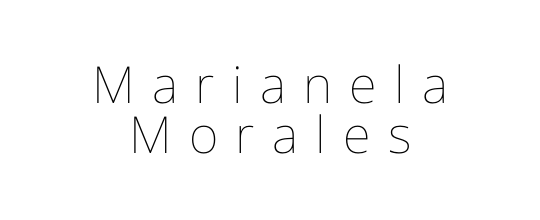
Do the characters align in a grid? No, the font is proportional. The vertical gap from one line to the next is small. Is the letter spacing exaggerated? Yes — the characters are pushed far apart. The font's upright variant was chosen for this text.
